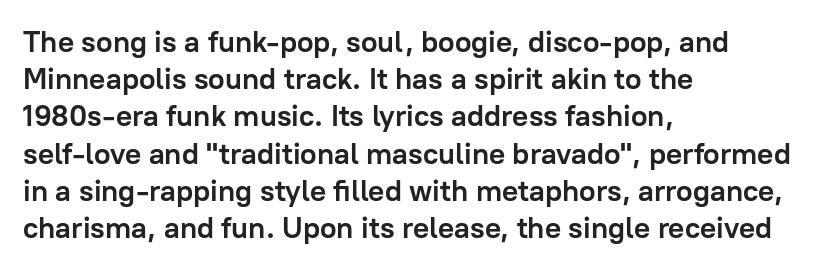
The lines are quadded left. How are the letters spaced? Ordinarily, with no added tracking. Unlike italic type, these characters show no tilt at all. Looks like regular typesetting: each glyph gets only the width it needs. The strip under each line holds only bare page. Each glyph is drawn with heavy, bold strokes.
